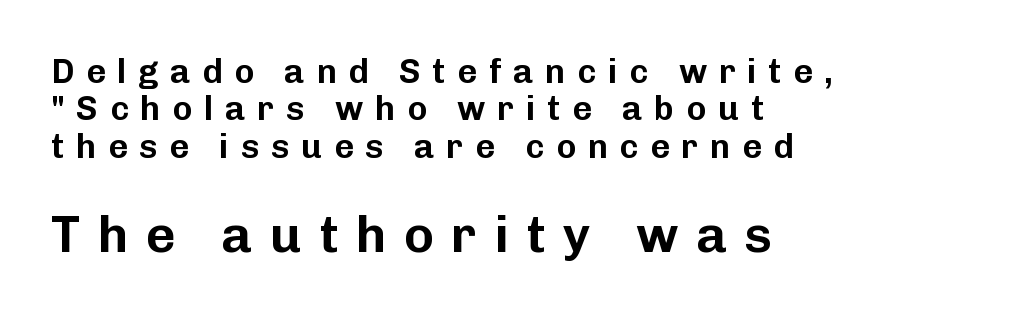
{"serif": "no", "italic": "no", "width": "normal", "stroke_contrast": "low", "x_height": "medium", "monospaced": "no", "underline": "no", "align": "left", "line_spacing": "tight", "line_spacing_ratio": 1.1, "letter_spacing": "wide", "letter_spacing_em": 0.34, "larger_block": "second", "size_ratio": 1.5, "glyph_px": 51}
